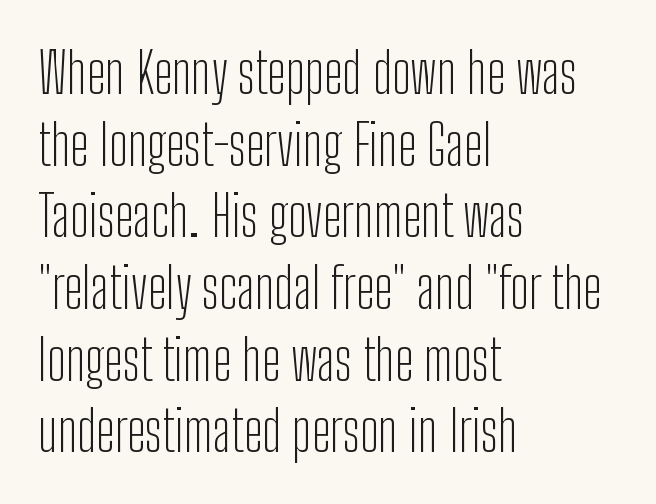
The image shows 56 px light, condensed sans-serif type, upright; set left-aligned, normal line spacing (1.28x), normal letter spacing, not underlined; low stroke contrast and a medium x-height.
